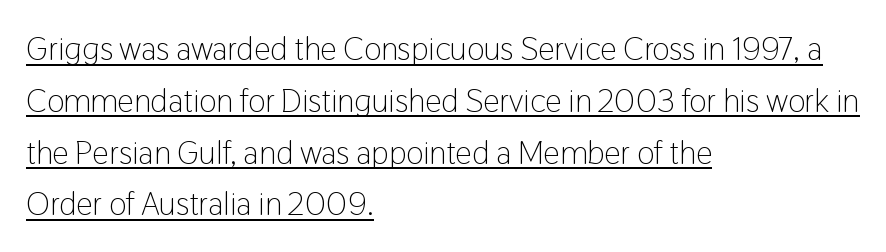
Q: Is the text bold? A: No.
Q: Is the text italic (slanted)? A: No, it is upright.
Q: Is the typeface a serif or a sans-serif typeface? A: Sans-serif.
Q: Is the text underlined? A: Yes.
Q: How is the paragraph aligned? A: Left-aligned.
Q: Is the spacing between letters normal or unusually wide? A: Normal.
Q: Is the spacing between lines tight, normal or loose? A: Normal.
Q: Width (condensed, normal, or wide)? A: Condensed.
Q: Stroke contrast? A: Low.
Q: x-height? A: Medium.
Q: Monospaced? A: No.
